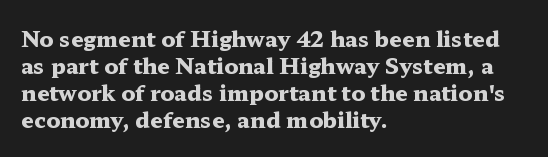
The setting favours the left margin, as ordinary paragraphs usually do. The strip under each line holds only bare page. Every letter is thick-stroked: bold, no question. In terms of posture, this sample is upright. Is the letter spacing exaggerated? No — it looks like the ordinary default.
